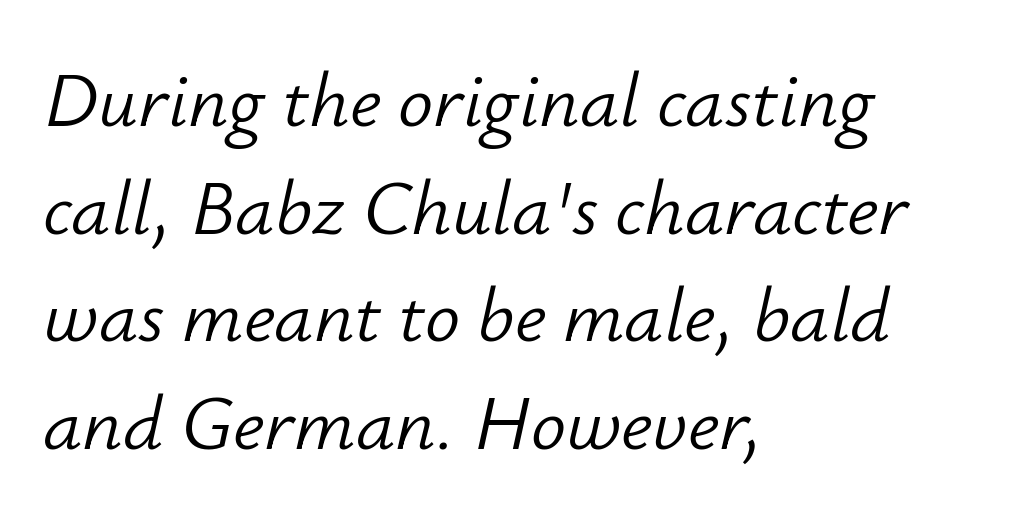
{"italic": "yes", "lean": "right", "slant_degrees": 12, "bold": "no", "weight": "light", "width": "normal", "stroke_contrast": "low", "x_height": "small", "monospaced": "no", "underline": "no", "align": "left", "line_spacing": "normal", "line_spacing_ratio": 1.38, "letter_spacing": "normal", "letter_spacing_em": 0.0, "glyph_px": 78}
